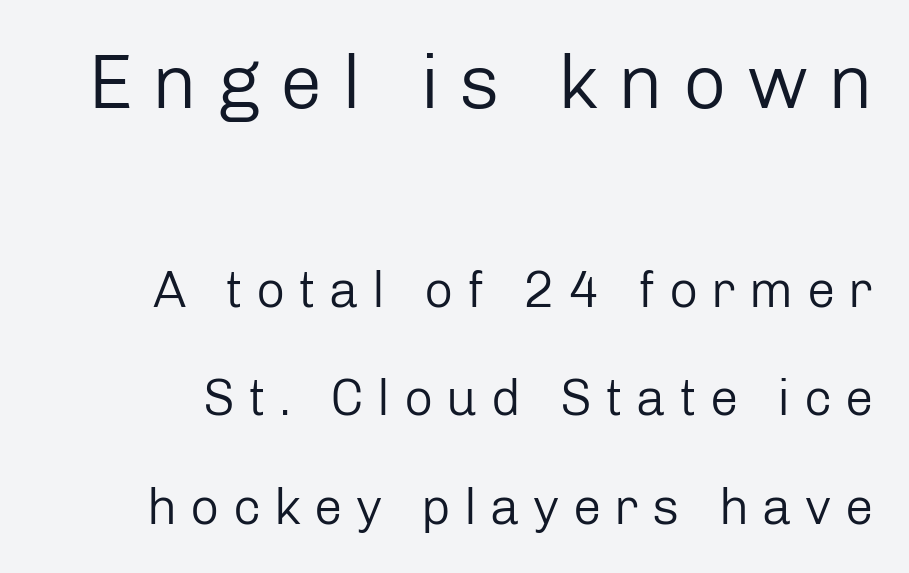
Between these two stacked blocks, the higher one wins on size. The string is rendered with underlining switched off. Successive baselines arrive slowly, with a big drop between each. Students, note that the glyphs here are deliberately spaced far apart. Regarding serifs, this sample does without them. Ascenders rise straight up at ninety degrees.
